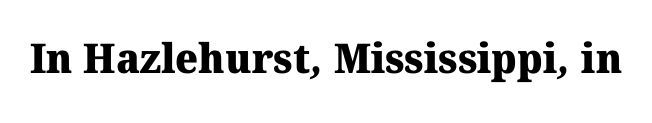
Q: Is the text bold? A: Yes.
Q: Is the typeface a serif or a sans-serif typeface? A: Serif.
Q: Is the text underlined? A: No.
Q: Is the spacing between letters normal or unusually wide? A: Normal.
Q: Width (condensed, normal, or wide)? A: Normal.
Q: Stroke contrast? A: Medium.
Q: x-height? A: Medium.
Q: Monospaced? A: No.
